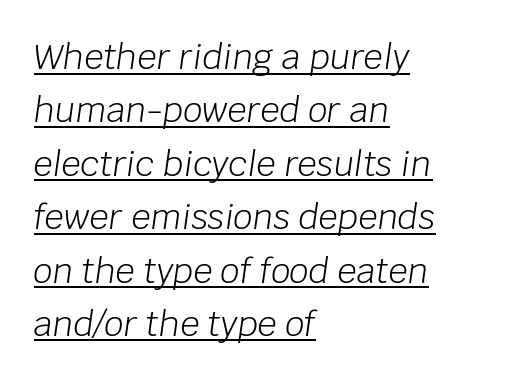
The image shows 34 px light type, italic (leaning right); set left-aligned, normal line spacing (1.57x), normal letter spacing, underlined; low stroke contrast and a large x-height.
